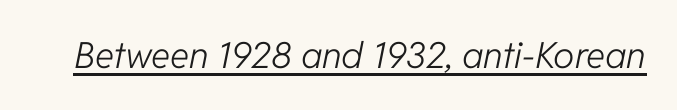
Q: Is the text bold? A: No.
Q: Is the text italic (slanted)? A: Yes, it leans right by about 11 degrees.
Q: Is the text underlined? A: Yes.
Q: Is the spacing between letters normal or unusually wide? A: Normal.
Q: Width (condensed, normal, or wide)? A: Normal.
Q: Stroke contrast? A: Low.
Q: x-height? A: Medium.
Q: Monospaced? A: No.
